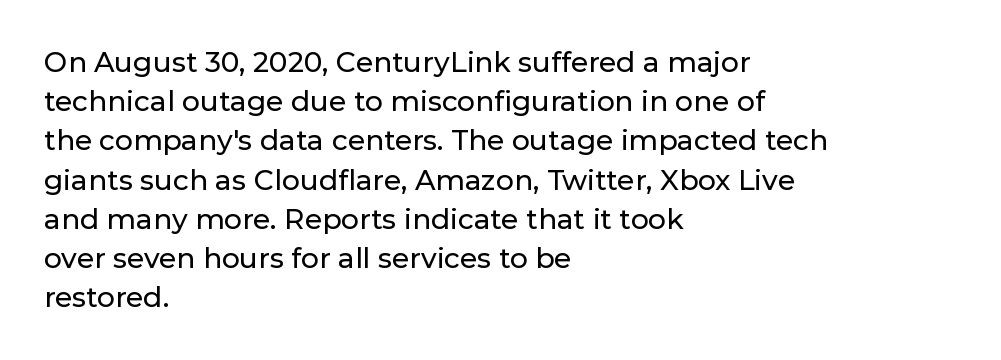
This block has exactly the height ordinary leading produces. Horizontally, the lines are justified to the leading edge only. Each letter keeps its own natural width here, so spacing adapts to shape. Observe the ordinary spacing: letters are neighbours, not strangers. Font category for this specimen: sans-serif.
